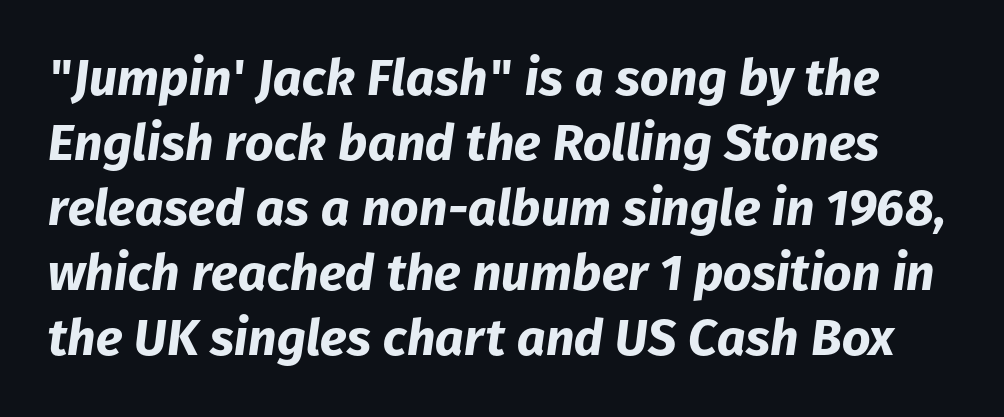
Q: Is the text bold? A: Yes.
Q: Is the text italic (slanted)? A: Yes, it leans right by about 8 degrees.
Q: Is the text underlined? A: No.
Q: Is the spacing between letters normal or unusually wide? A: Normal.
Q: Is the spacing between lines tight, normal or loose? A: Normal.
Q: Width (condensed, normal, or wide)? A: Normal.
Q: Stroke contrast? A: Low.
Q: x-height? A: Medium.
Q: Monospaced? A: No.
